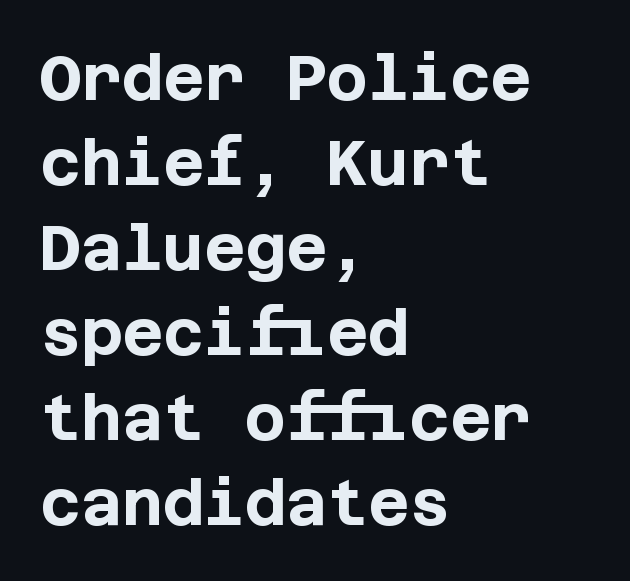
The text block is weighted toward the left margin, trailing off unevenly rightward. Vertical spacing — default. Underlining? Definitely not there. Style check: upright. Notice how thick the strokes are: this is what a full bold looks like.
